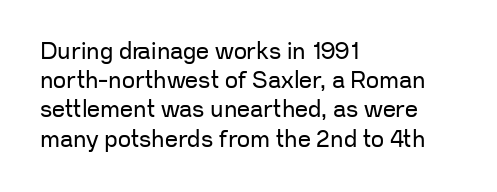
Nothing unusual about the tracking: characters are spaced as the font intends. Caption: multi-line text, flush left, ragged right. How would I describe the line gaps? Plain and ordinary. Unbolded letterforms with no extra heft.
